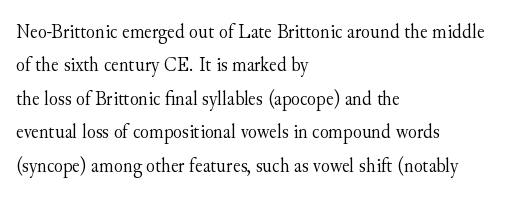
The image shows 21 px text type, upright; set left-aligned, normal line spacing (1.59x), normal letter spacing, not underlined.
